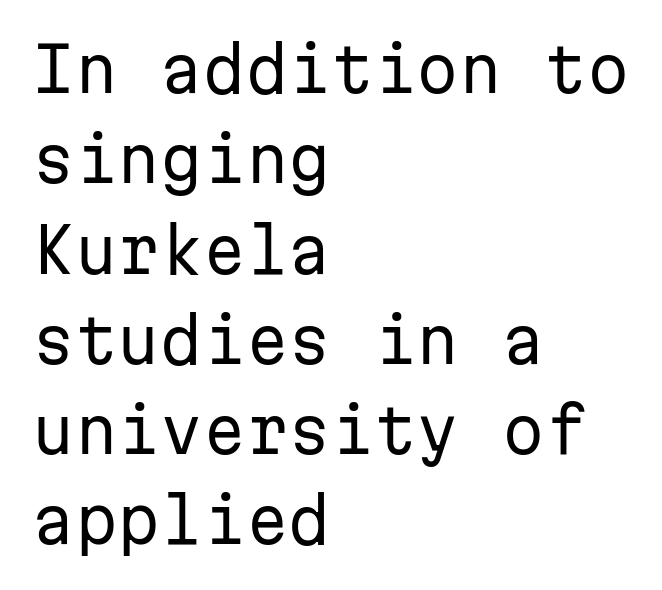
The image shows 61 px regular-weight sans-serif type, upright, monospaced; set left-aligned, normal line spacing (1.48x), normal letter spacing, not underlined; low stroke contrast and a medium x-height.
